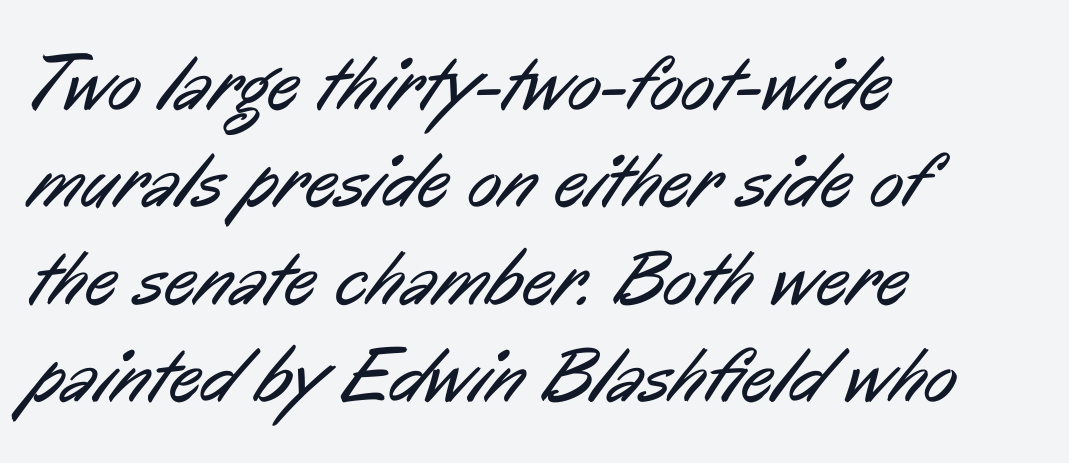
Q: Is the text bold? A: No.
Q: Is the typeface a serif or a sans-serif typeface? A: Sans-serif.
Q: Is the text underlined? A: No.
Q: How is the paragraph aligned? A: Left-aligned.
Q: Is the spacing between letters normal or unusually wide? A: Normal.
Q: Is the spacing between lines tight, normal or loose? A: Normal.
Q: Width (condensed, normal, or wide)? A: Condensed.
Q: Stroke contrast? A: Low.
Q: x-height? A: Medium.
Q: Monospaced? A: No.
